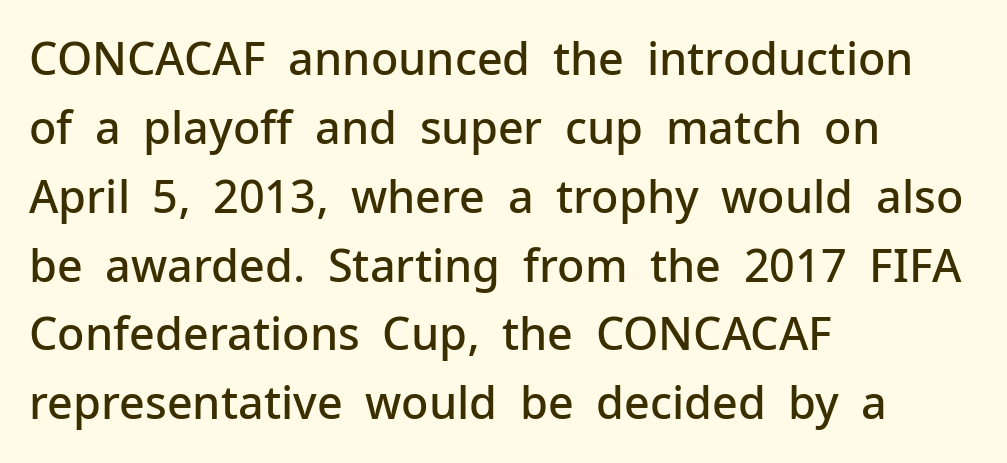
Q: Is the text bold? A: Semi-bold.
Q: Is the text italic (slanted)? A: No, it is upright.
Q: Is the typeface a serif or a sans-serif typeface? A: Sans-serif.
Q: Is the text underlined? A: No.
Q: How is the paragraph aligned? A: Left-aligned.
Q: Is the spacing between letters normal or unusually wide? A: Normal.
Q: Is the spacing between lines tight, normal or loose? A: Normal.
Q: Width (condensed, normal, or wide)? A: Normal.
Q: Stroke contrast? A: Low.
Q: x-height? A: Medium.
Q: Monospaced? A: No.
